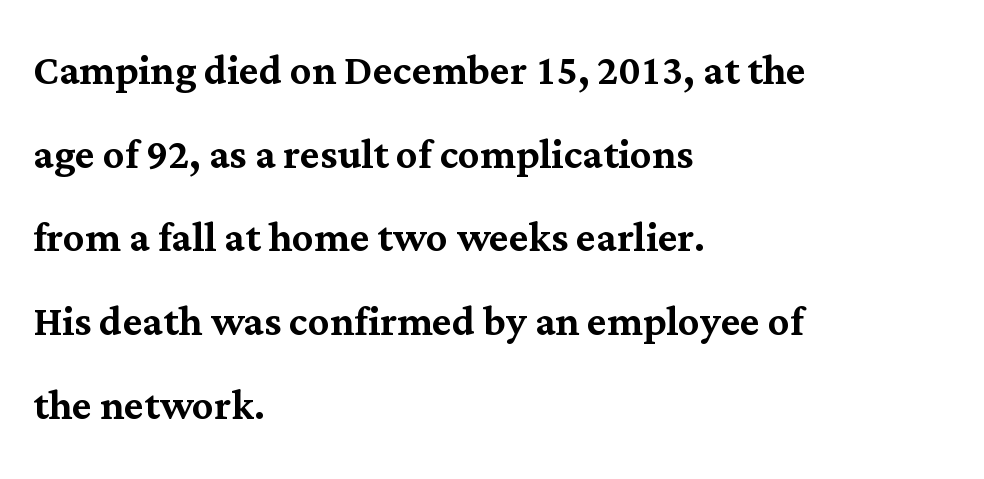
Type style note: has serifs. Does the copy run flush right? No — it runs flush left. You could not count columns in this text — the font is proportionally spaced. Students, observe: this is what conventionally led text looks like. Words appear dense and cohesive because spacing is normal.
